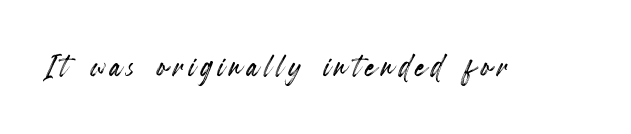
Spacing verdict: proportional, widths tailored to each character. Clear beneath every line of the passage.
